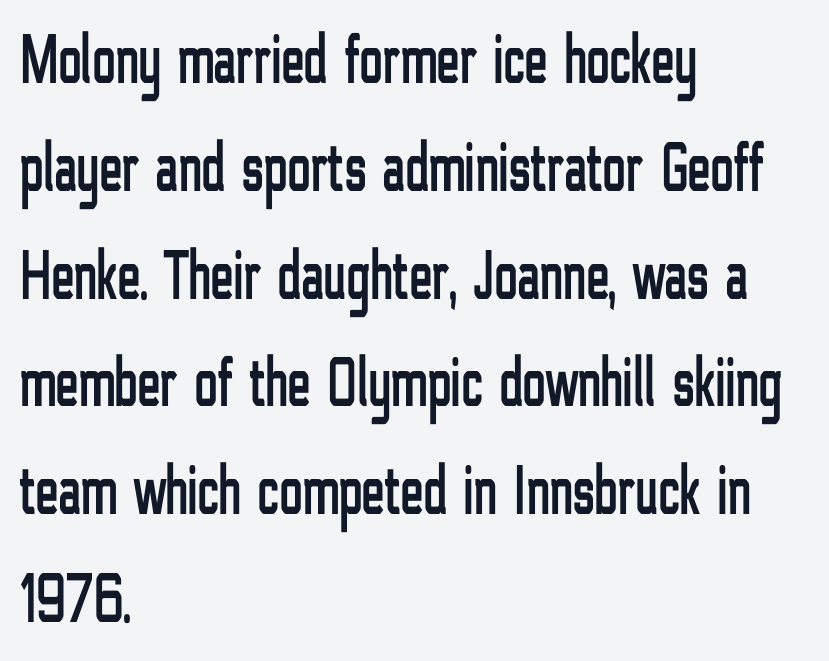
{"serif": "no", "italic": "no", "width": "condensed", "stroke_contrast": "low", "x_height": "medium", "monospaced": "no", "underline": "no", "align": "left", "line_spacing": "normal", "line_spacing_ratio": 1.54, "letter_spacing": "normal", "letter_spacing_em": 0.0, "glyph_px": 70}
